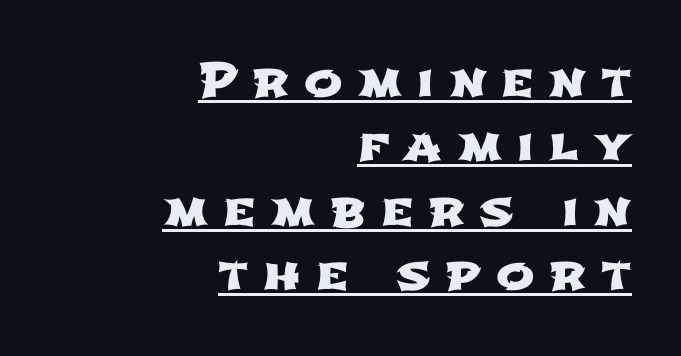
{"serif": "no", "width": "wide", "stroke_contrast": "low", "x_height": "medium", "monospaced": "no", "underline": "yes", "align": "right", "line_spacing": "normal", "line_spacing_ratio": 1.4, "letter_spacing": "wide", "letter_spacing_em": 0.32, "glyph_px": 46}
